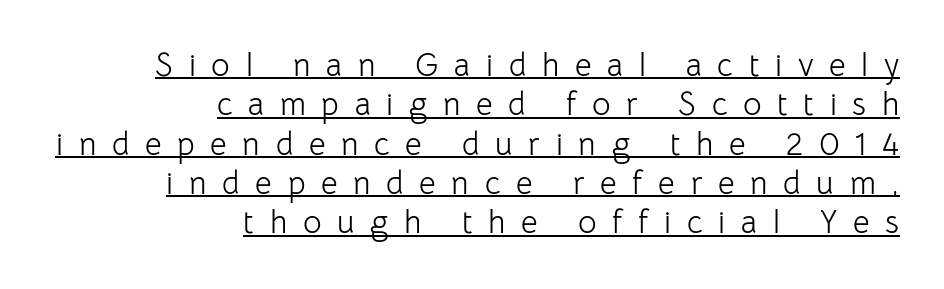
Q: Is the text bold? A: No.
Q: Is the text italic (slanted)? A: No, it is upright.
Q: Is the typeface a serif or a sans-serif typeface? A: Sans-serif.
Q: Is the text underlined? A: Yes.
Q: How is the paragraph aligned? A: Right-aligned.
Q: Is the spacing between letters normal or unusually wide? A: Unusually wide.
Q: Width (condensed, normal, or wide)? A: Normal.
Q: Stroke contrast? A: Low.
Q: x-height? A: Medium.
Q: Monospaced? A: No.
